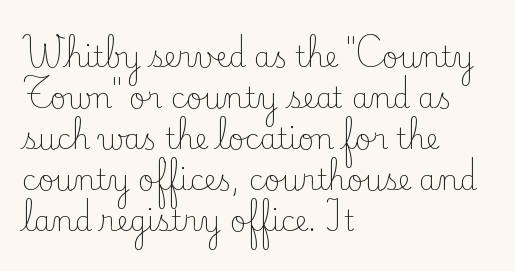
The image shows 28 px light serif type, upright; set left-aligned, normal line spacing (1.46x), normal letter spacing, not underlined; low stroke contrast and a small x-height.
